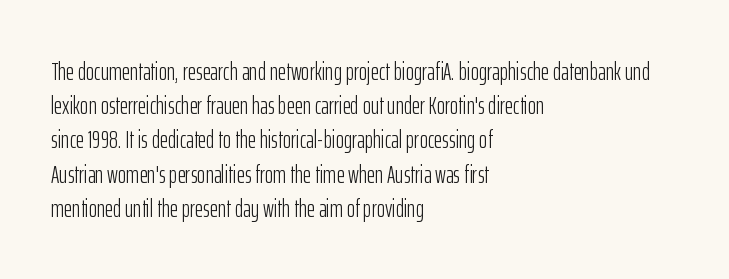
The image shows 25 px text type, upright; set left-aligned, normal line spacing (1.37x), normal letter spacing, not underlined.
